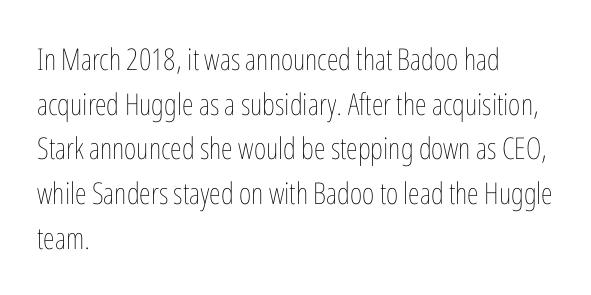
Q: Is the text bold? A: No.
Q: Is the text italic (slanted)? A: No, it is upright.
Q: Is the text underlined? A: No.
Q: How is the paragraph aligned? A: Left-aligned.
Q: Is the spacing between letters normal or unusually wide? A: Normal.
Q: Is the spacing between lines tight, normal or loose? A: Normal.
Q: Width (condensed, normal, or wide)? A: Condensed.
Q: Stroke contrast? A: Low.
Q: x-height? A: Medium.
Q: Monospaced? A: No.
